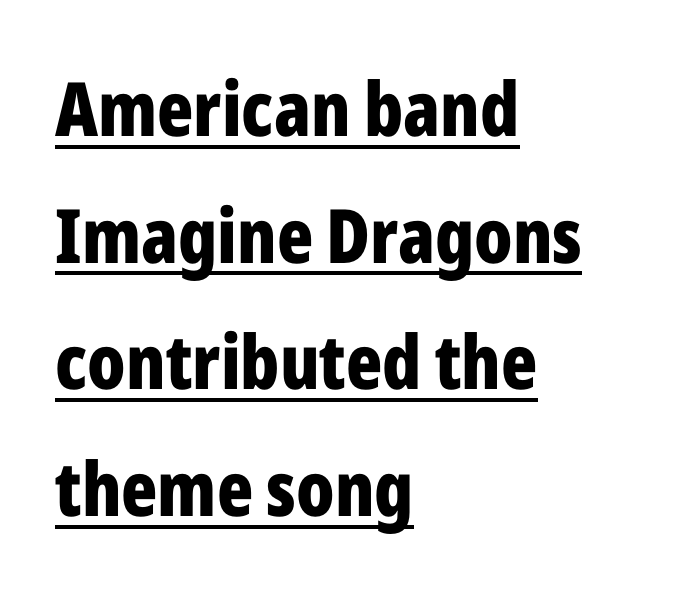
{"serif": "no", "italic": "no", "bold": "yes", "weight": "bold", "width": "condensed", "stroke_contrast": "low", "x_height": "medium", "monospaced": "no", "underline": "yes", "align": "left", "line_spacing": "normal", "line_spacing_ratio": 1.69, "letter_spacing": "normal", "letter_spacing_em": 0.0, "glyph_px": 75}
